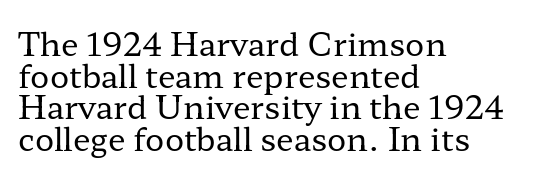
The image shows 32 px regular-weight, wide serif type, upright; set left-aligned, tight line spacing (0.99x), normal letter spacing, not underlined; low stroke contrast and a medium x-height.
